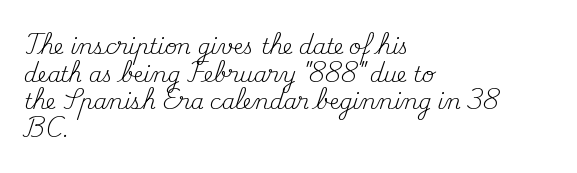
Leftover space on each line is placed entirely after the last word. Check the space under the baseline: it is left empty. This reads as an unemphasized weight, regular at the heaviest. Caption: standard tracking, unaltered.
